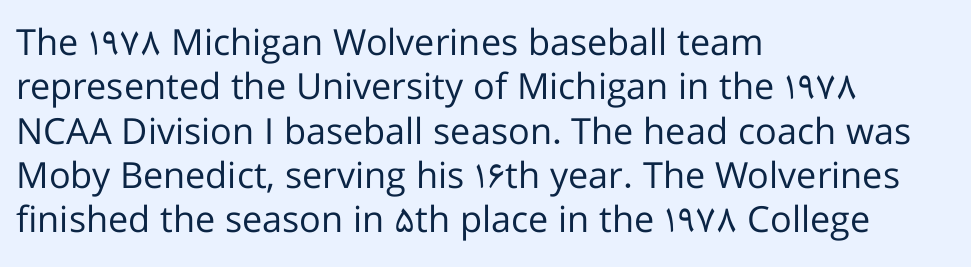
If you drew a line through each stem, it would be perfectly vertical. Note: no serifs on the glyphs. The rendering keeps characters at their native spacing. Stems and bowls with no extra thickness — not bold. Think of a printed novel: that variable character pitch is what you see here.
